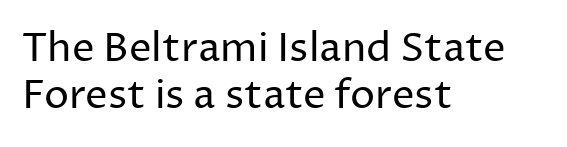
Q: Is the text bold? A: No.
Q: Is the text italic (slanted)? A: No, it is upright.
Q: Is the typeface a serif or a sans-serif typeface? A: Sans-serif.
Q: Is the text underlined? A: No.
Q: How is the paragraph aligned? A: Left-aligned.
Q: Is the spacing between letters normal or unusually wide? A: Normal.
Q: Width (condensed, normal, or wide)? A: Normal.
Q: Stroke contrast? A: Low.
Q: x-height? A: Medium.
Q: Monospaced? A: No.
